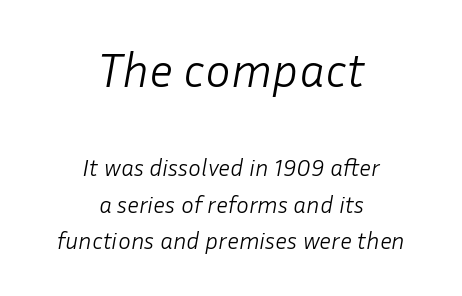
The image shows 48 px light type, italic (leaning right); set centered, normal line spacing (1.53x), normal letter spacing, not underlined; the first (top) block is 2.0x larger; low stroke contrast and a medium x-height.
